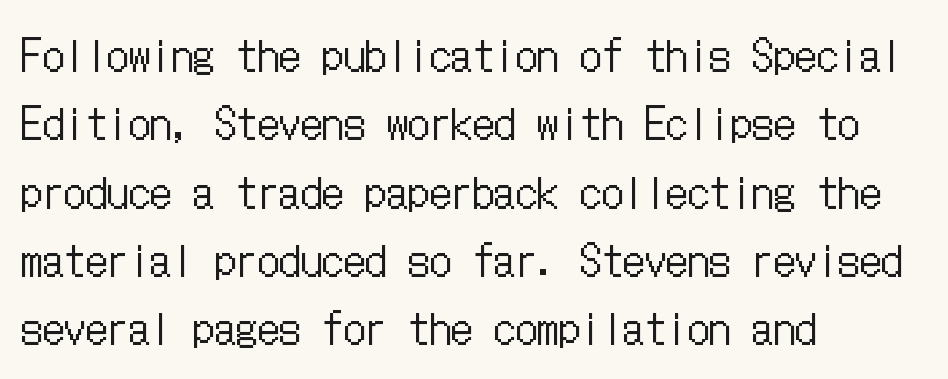
Q: Is the text bold? A: No.
Q: Is the text italic (slanted)? A: No, it is upright.
Q: Is the text underlined? A: No.
Q: How is the paragraph aligned? A: Left-aligned.
Q: Is the spacing between letters normal or unusually wide? A: Normal.
Q: Is the spacing between lines tight, normal or loose? A: Normal.
Q: Width (condensed, normal, or wide)? A: Condensed.
Q: Stroke contrast? A: Low.
Q: x-height? A: Medium.
